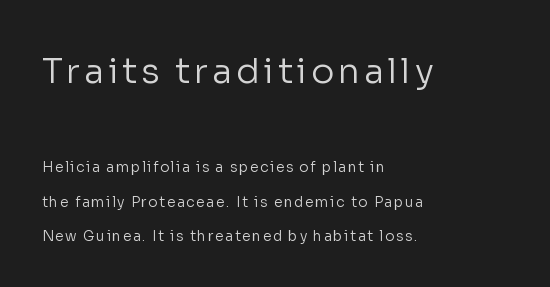
Examine the stroke ends and you'll find no serifs. The passage shown is not underscored anywhere. You could fit nearly another row in the gap between these rows. Which chunk is bigger? The first one — the top block dwarfs the bottom. This sample has the flowing, uneven cadence of proportional lettering.
